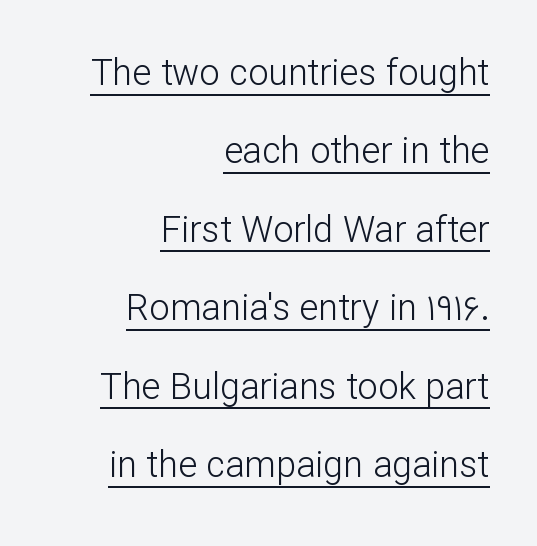
How would I describe the line gaps? Wide and relaxed. Is the letter spacing exaggerated? No — it looks like the ordinary default. Character widths vary here, with narrow letters taking less room than wide ones. Type style note: lacks serifs. Layout note: lines flush right.
